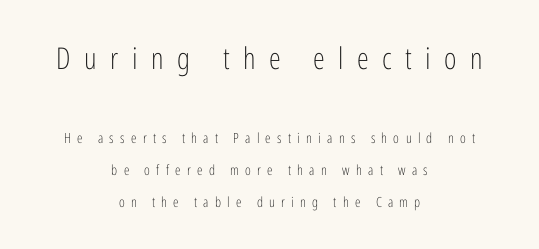
The passage shown is not underscored anywhere. The passage shown is typed in a proportional face where columns would drift. Tracking here is generous; glyphs stand well apart from one another. On a weight scale, this lands at 450 or below. These lines stack symmetrically, like a column narrowing and widening about its center. A great deal of white space separates one row of letters from the next.
